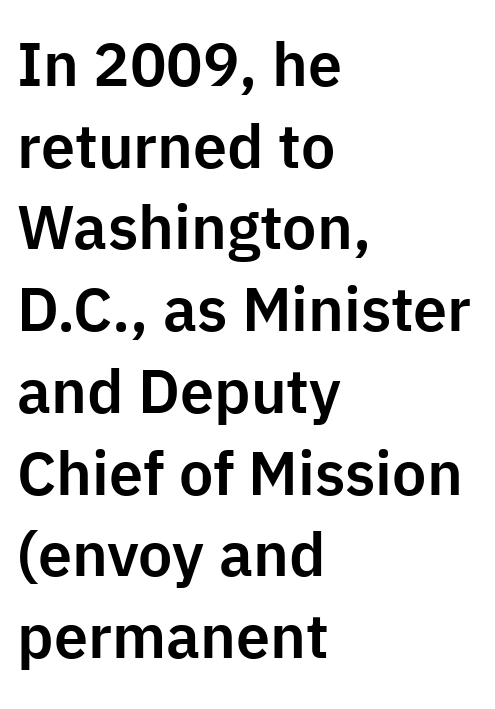
A typesetter would call this proportional, since set widths differ per character. Successive baselines arrive at the customary interval. This sample uses a sans-serif face. Do the letters lean? They stand straight. Which margin do the lines hug? The left one — the right edge is uneven.
